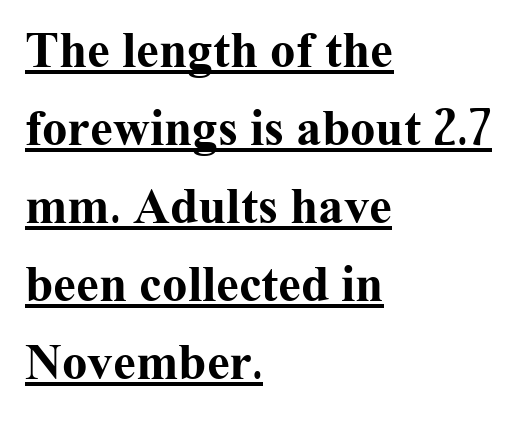
{"serif": "yes", "italic": "no", "bold": "yes", "weight": "bold", "width": "normal", "stroke_contrast": "medium", "x_height": "medium", "monospaced": "no", "underline": "yes", "align": "left", "line_spacing": "normal", "line_spacing_ratio": 1.53, "letter_spacing": "normal", "letter_spacing_em": 0.0, "glyph_px": 51}
